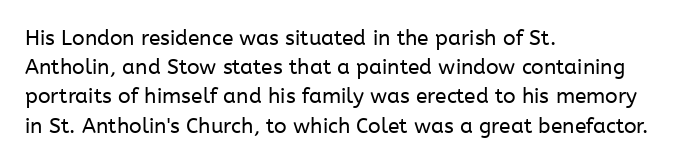
Q: Is the text bold? A: No.
Q: Is the text italic (slanted)? A: No, it is upright.
Q: Is the text underlined? A: No.
Q: How is the paragraph aligned? A: Left-aligned.
Q: Is the spacing between letters normal or unusually wide? A: Normal.
Q: Is the spacing between lines tight, normal or loose? A: Normal.
